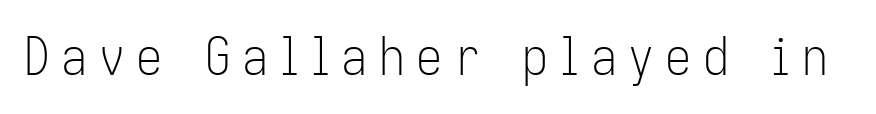
The image shows 52 px light, condensed sans-serif type, upright; set unusually wide letter spacing (+0.22 em), not underlined; low stroke contrast and a medium x-height.
